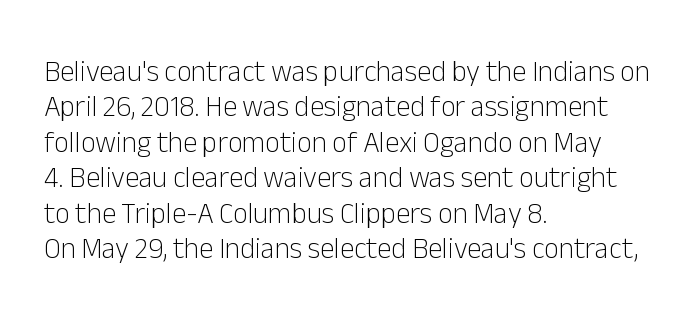
The image shows 29 px light sans-serif type, upright; set left-aligned, line spacing 1.22x, normal letter spacing, not underlined; low stroke contrast and a medium x-height.
